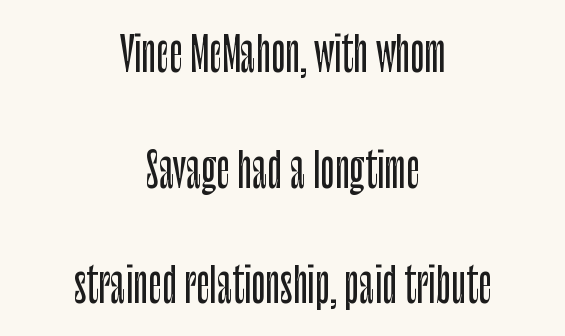
Spacing verdict: proportional, widths tailored to each character. Quick note: interline space is abundant. Type without underlining. Tracking value appears to be zero — textbook default spacing. Nope, not italic — everything's standing straight.
